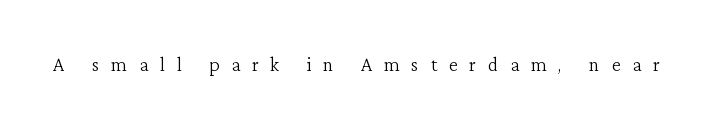
The gaps between neighbouring characters are conspicuously large. These lines were composed using upright roman letters. Weight: not bold — regular or lighter. The passage shown is not underscored anywhere.
